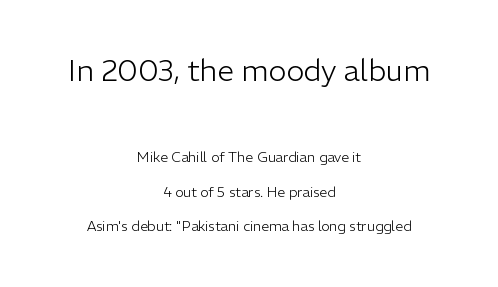
The image shows 30 px light sans-serif type, upright; set centered, loose line spacing (2.45x), normal letter spacing, not underlined; the first (top) block is 2.14x larger; low stroke contrast and a medium x-height.
